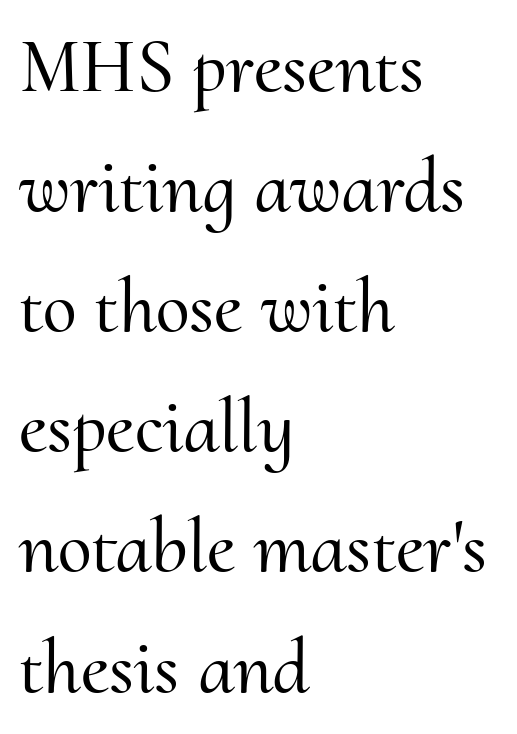
{"serif": "yes", "italic": "no", "width": "normal", "stroke_contrast": "medium", "x_height": "small", "monospaced": "no", "underline": "no", "align": "left", "line_spacing": "normal", "line_spacing_ratio": 1.56, "letter_spacing": "normal", "letter_spacing_em": 0.0, "glyph_px": 77}
